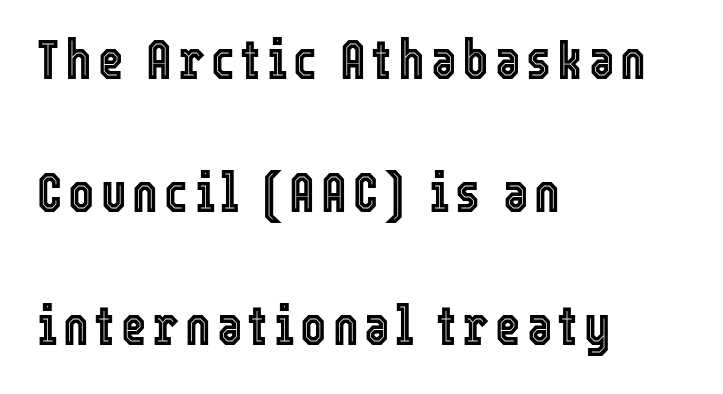
The image shows 55 px condensed type, upright; set left-aligned, loose line spacing (2.42x), not underlined; a medium x-height.
